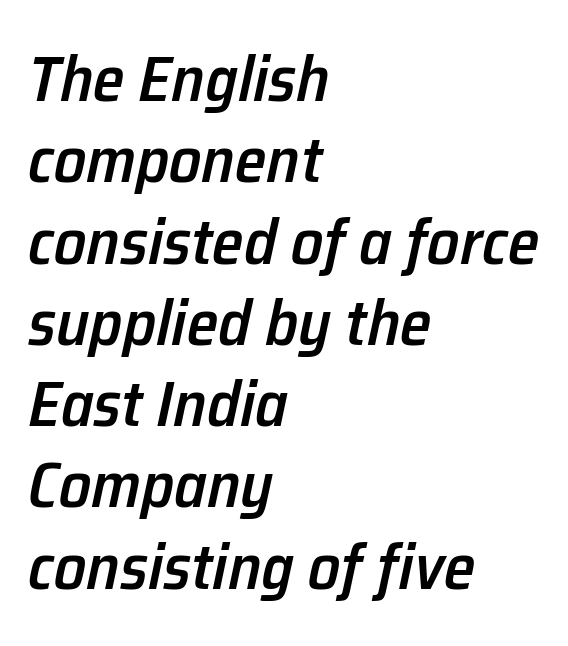
The image shows 64 px semibold type, italic (leaning right); set left-aligned, normal line spacing (1.27x), normal letter spacing, not underlined; low stroke contrast and a medium x-height.
